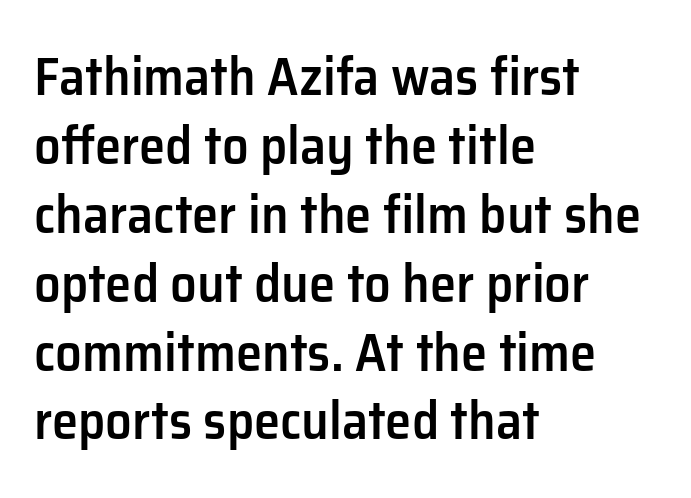
{"serif": "no", "italic": "no", "bold": "semi", "weight": "semibold", "width": "normal", "stroke_contrast": "low", "x_height": "medium", "monospaced": "no", "underline": "no", "align": "left", "line_spacing": "normal", "line_spacing_ratio": 1.3, "letter_spacing": "normal", "letter_spacing_em": 0.0, "glyph_px": 53}
